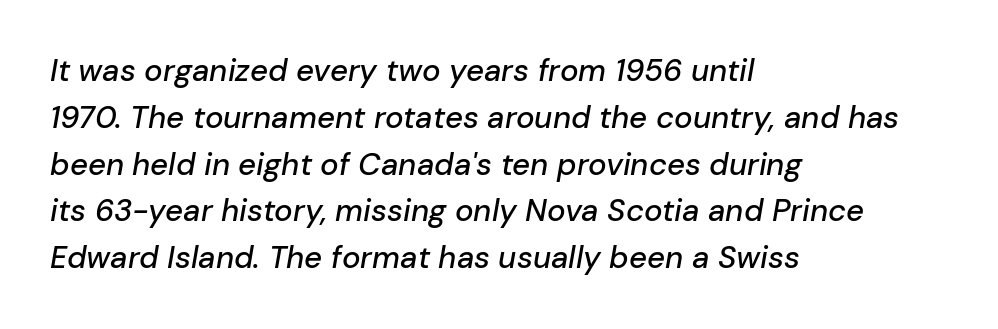
Q: Is the text italic (slanted)? A: Yes, it leans right by about 10 degrees.
Q: Is the text underlined? A: No.
Q: How is the paragraph aligned? A: Left-aligned.
Q: Is the spacing between letters normal or unusually wide? A: Normal.
Q: Is the spacing between lines tight, normal or loose? A: Normal.
Q: Width (condensed, normal, or wide)? A: Normal.
Q: Stroke contrast? A: Low.
Q: x-height? A: Medium.
Q: Monospaced? A: No.
